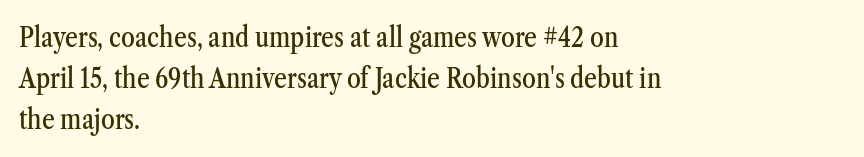
{"serif": "yes", "italic": "no", "width": "condensed", "stroke_contrast": "medium", "x_height": "medium", "monospaced": "no", "underline": "no", "align": "left", "line_spacing": "normal", "line_spacing_ratio": 1.47, "letter_spacing": "normal", "letter_spacing_em": 0.0, "glyph_px": 28}
